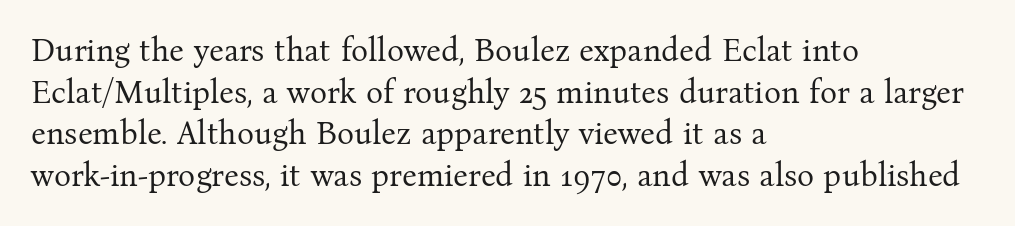
{"serif": "yes", "italic": "no", "bold": "no", "weight": "regular", "width": "normal", "stroke_contrast": "medium", "x_height": "medium", "monospaced": "no", "underline": "no", "align": "left", "line_spacing": "normal", "line_spacing_ratio": 1.3, "letter_spacing": "normal", "letter_spacing_em": 0.0, "glyph_px": 32}
